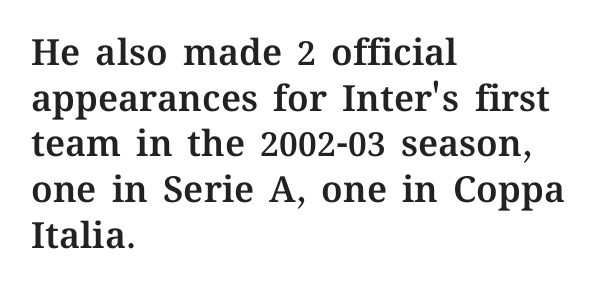
The image shows 36 px text type, upright; set left-aligned, normal line spacing (1.27x), normal letter spacing, not underlined; medium stroke contrast and a medium x-height.
